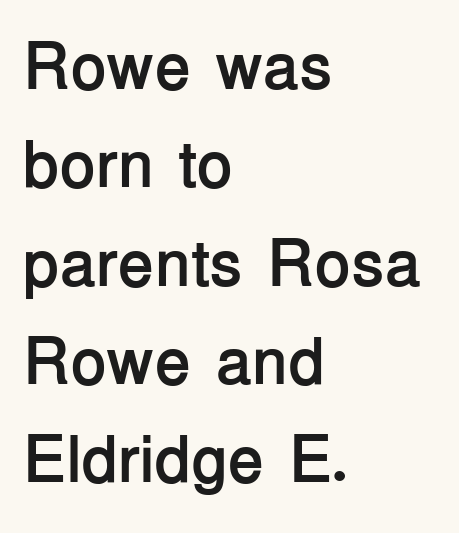
Glance below the letters and you will spot only blank space. Line beginnings align vertically; line endings do not. Is this a fixed-width face? No — the glyphs have proportional, varying widths. The face used here is rendered with its standard letterfit.
